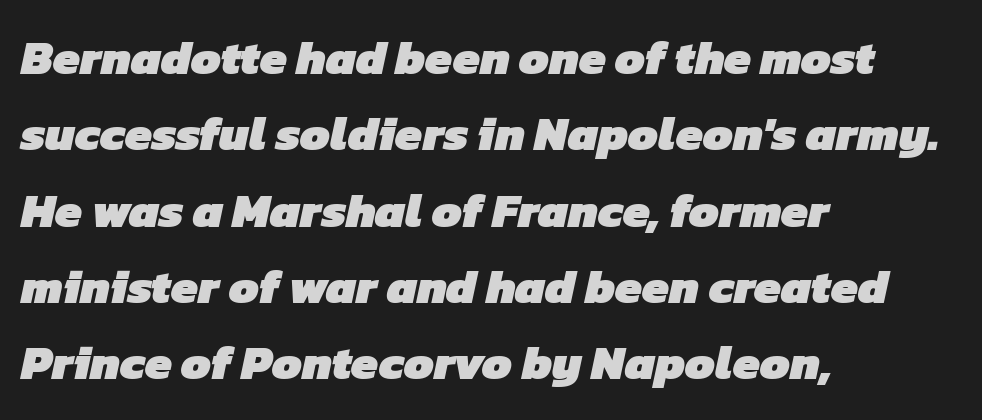
The image shows 48 px heavy sans-serif type; set left-aligned, normal line spacing (1.59x), normal letter spacing, not underlined; low stroke contrast and a medium x-height.
